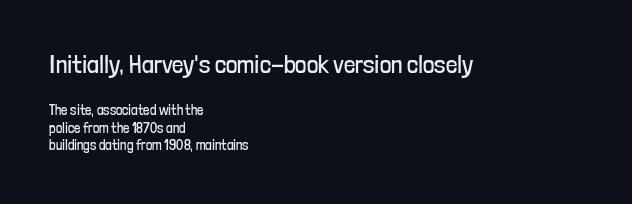
Q: Is the text bold? A: No.
Q: Is the text italic (slanted)? A: No, it is upright.
Q: Is the text underlined? A: No.
Q: How is the paragraph aligned? A: Left-aligned.
Q: Is the spacing between letters normal or unusually wide? A: Normal.
Q: Is the spacing between lines tight, normal or loose? A: Normal.
Q: Which block of text is set in a larger size, the first (top) or the second (bottom)? A: The first (top) one.
